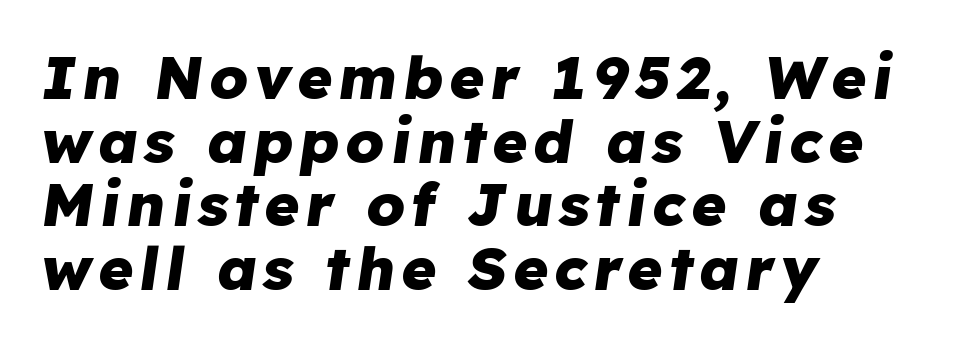
If you measured baseline to baseline, you'd find a short distance. Every row of glyphs begins at an identical x-position on the left. This is oblique type, the kind used for emphasis or titles. These words are printed bold, with thick strokes throughout. The space beneath each line is pristine and unruled. A typesetter would call this proportional, since set widths differ per character.
